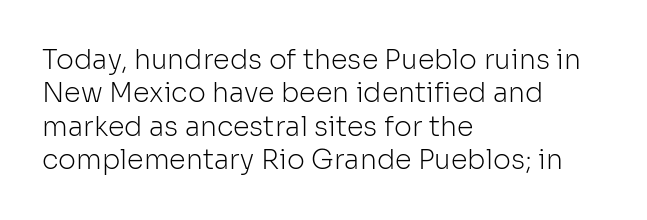
Q: Is the text bold? A: No.
Q: Is the text italic (slanted)? A: No, it is upright.
Q: Is the text underlined? A: No.
Q: How is the paragraph aligned? A: Left-aligned.
Q: Is the spacing between letters normal or unusually wide? A: Normal.
